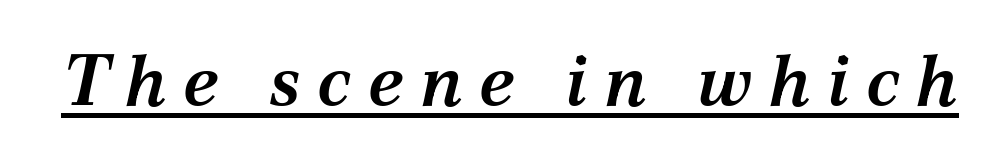
The image shows 72 px semibold serif type, italic (leaning right); set unusually wide letter spacing (+0.23 em), underlined; medium stroke contrast and a medium x-height.
